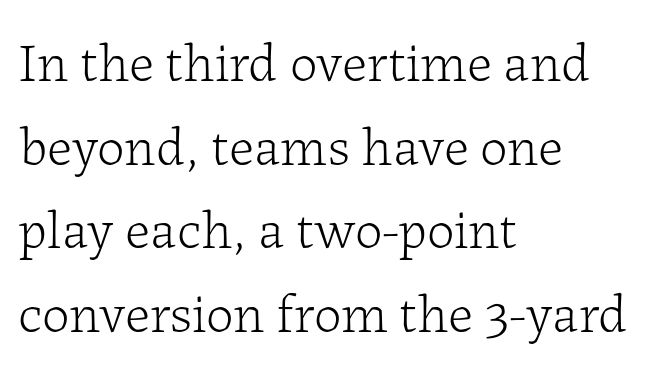
Q: Is the text bold? A: No.
Q: Is the text italic (slanted)? A: No, it is upright.
Q: Is the typeface a serif or a sans-serif typeface? A: Serif.
Q: Is the text underlined? A: No.
Q: How is the paragraph aligned? A: Left-aligned.
Q: Is the spacing between letters normal or unusually wide? A: Normal.
Q: Is the spacing between lines tight, normal or loose? A: Normal.
Q: Width (condensed, normal, or wide)? A: Normal.
Q: Stroke contrast? A: Low.
Q: x-height? A: Medium.
Q: Monospaced? A: No.
